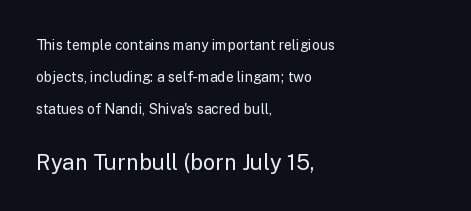
The image shows 22 px text type, upright; set left-aligned, loose line spacing (2.27x), normal letter spacing, not underlined; the second (bottom) block is 1.57x larger.
